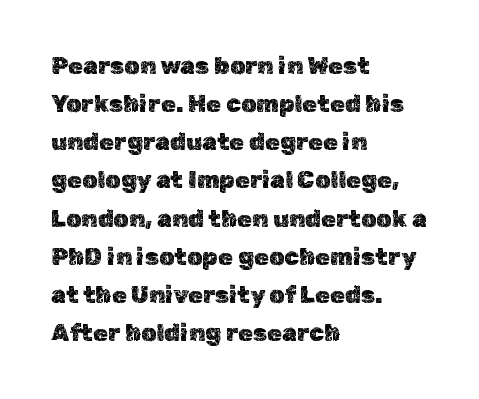
{"italic": "no", "underline": "no", "align": "left", "line_spacing": "normal", "line_spacing_ratio": 1.59, "letter_spacing": "normal", "letter_spacing_em": 0.0, "glyph_px": 24}
